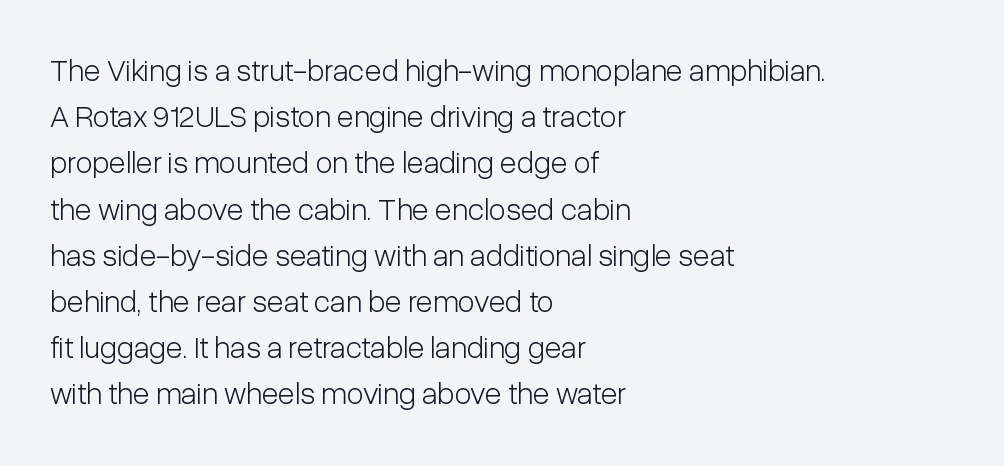
{"serif": "no", "italic": "no", "bold": "no", "weight": "light", "width": "condensed", "stroke_contrast": "low", "x_height": "medium", "monospaced": "no", "underline": "no", "align": "left", "line_spacing": "normal", "line_spacing_ratio": 1.49, "letter_spacing": "normal", "letter_spacing_em": 0.0, "glyph_px": 31}
